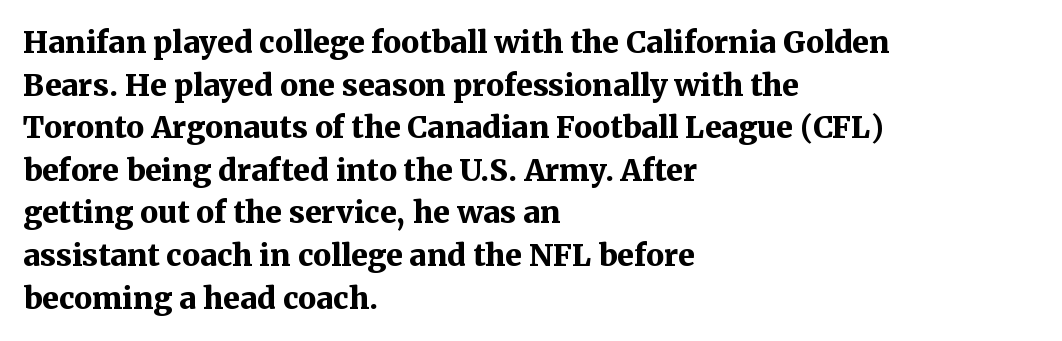
{"serif": "yes", "italic": "no", "bold": "yes", "weight": "bold", "width": "normal", "stroke_contrast": "medium", "x_height": "medium", "monospaced": "no", "underline": "no", "align": "left", "line_spacing": "normal", "line_spacing_ratio": 1.42, "letter_spacing": "normal", "letter_spacing_em": 0.0, "glyph_px": 30}
